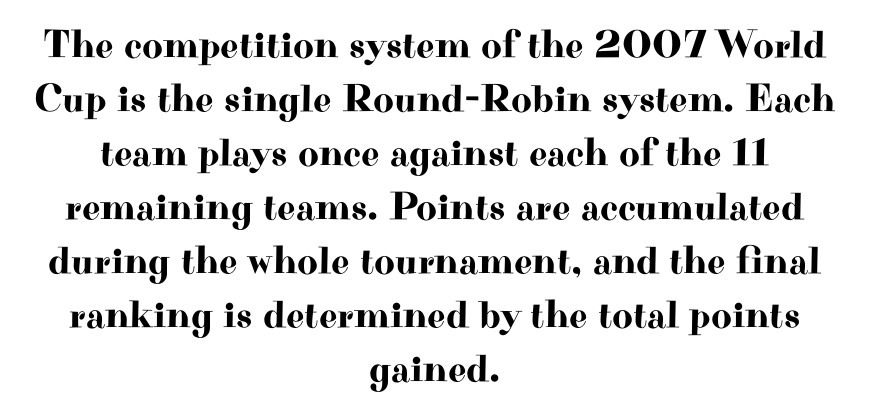
Q: Is the text italic (slanted)? A: No, it is upright.
Q: Is the typeface a serif or a sans-serif typeface? A: Serif.
Q: Is the text underlined? A: No.
Q: How is the paragraph aligned? A: Centered.
Q: Is the spacing between letters normal or unusually wide? A: Normal.
Q: Is the spacing between lines tight, normal or loose? A: Normal.
Q: Width (condensed, normal, or wide)? A: Wide.
Q: Stroke contrast? A: High.
Q: x-height? A: Small.
Q: Monospaced? A: No.
